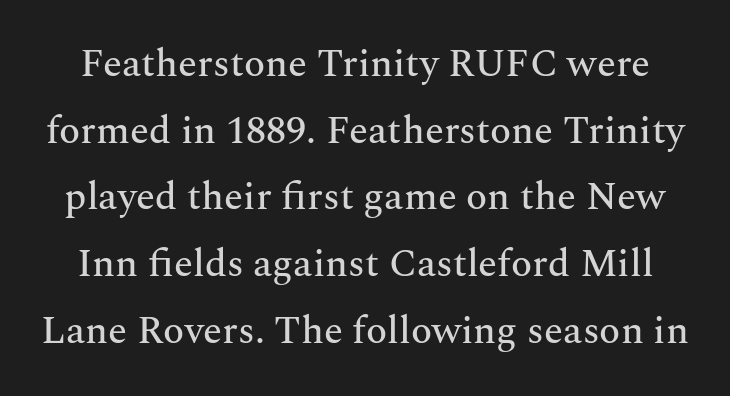
{"serif": "yes", "italic": "no", "width": "normal", "stroke_contrast": "medium", "x_height": "medium", "monospaced": "no", "underline": "no", "line_spacing_ratio": 1.71, "letter_spacing": "normal", "letter_spacing_em": 0.0, "glyph_px": 39}
